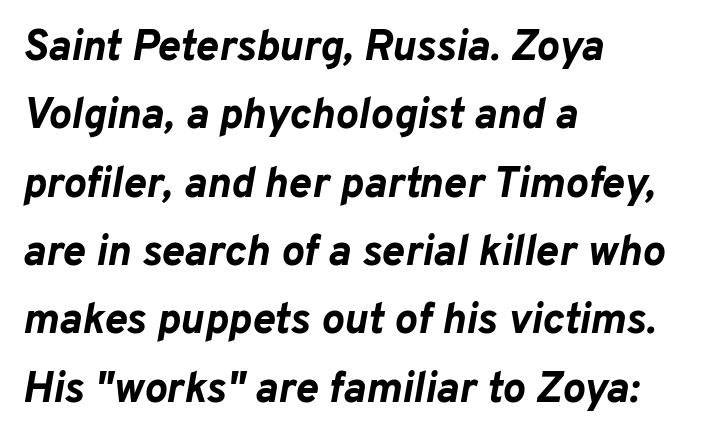
Q: Is the text bold? A: Yes.
Q: Is the text italic (slanted)? A: Yes, it leans right by about 10 degrees.
Q: Is the text underlined? A: No.
Q: How is the paragraph aligned? A: Left-aligned.
Q: Is the spacing between letters normal or unusually wide? A: Normal.
Q: Is the spacing between lines tight, normal or loose? A: Normal.
Q: Width (condensed, normal, or wide)? A: Normal.
Q: Stroke contrast? A: Low.
Q: x-height? A: Medium.
Q: Monospaced? A: No.
